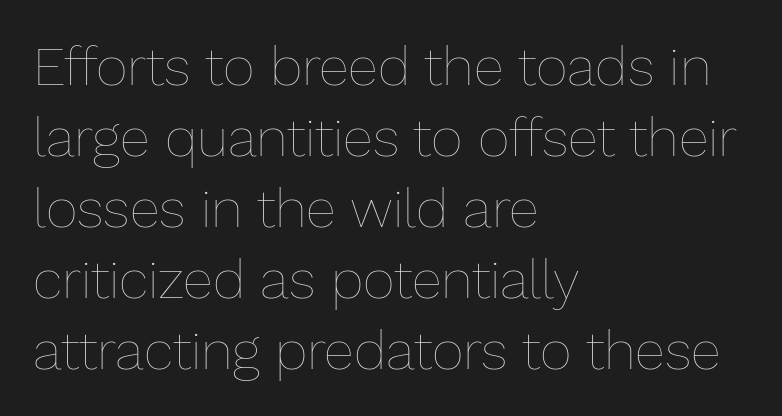
Q: Is the text bold? A: No.
Q: Is the text italic (slanted)? A: No, it is upright.
Q: Is the text underlined? A: No.
Q: How is the paragraph aligned? A: Left-aligned.
Q: Is the spacing between letters normal or unusually wide? A: Normal.
Q: Is the spacing between lines tight, normal or loose? A: Normal.
Q: Width (condensed, normal, or wide)? A: Normal.
Q: Stroke contrast? A: Low.
Q: x-height? A: Medium.
Q: Monospaced? A: No.
